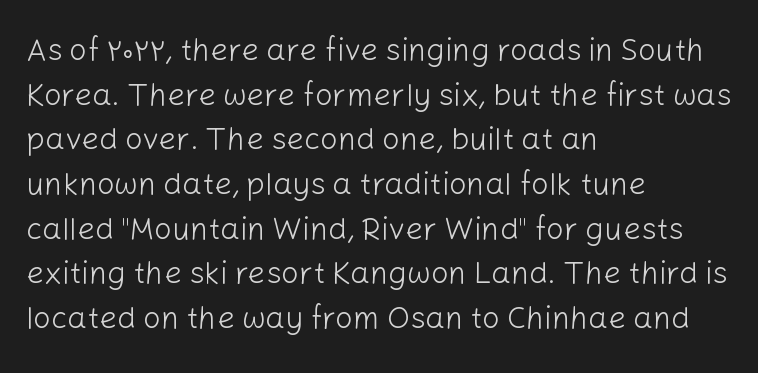
The rendering shows plain stroke endings on the letterforms — a sans-serif design. Lines of text with bare space underneath. The strokes carry an ordinary text weight at most. Leading: standard. Look at the tracking — it's just the regular setting, nothing added.
